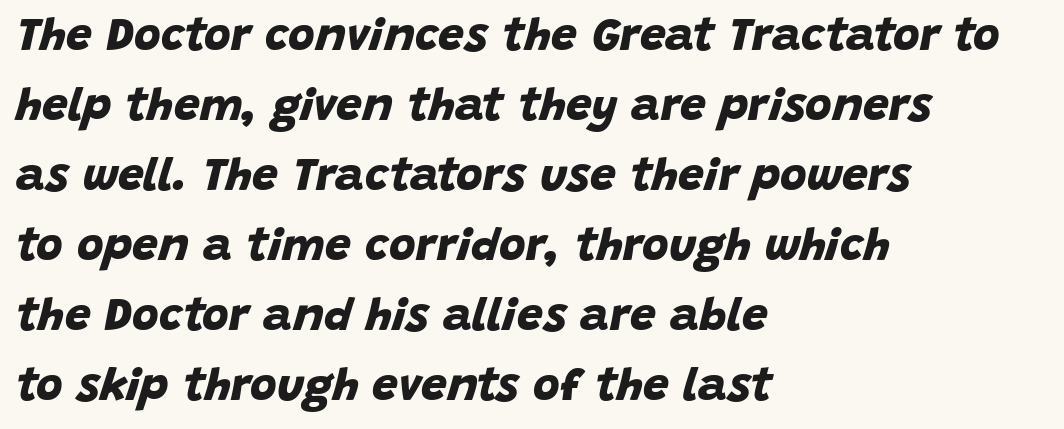
{"serif": "no", "bold": "yes", "weight": "bold", "width": "normal", "stroke_contrast": "low", "x_height": "large", "monospaced": "no", "underline": "no", "align": "left", "line_spacing": "normal", "line_spacing_ratio": 1.52, "letter_spacing": "normal", "letter_spacing_em": 0.0, "glyph_px": 46}
